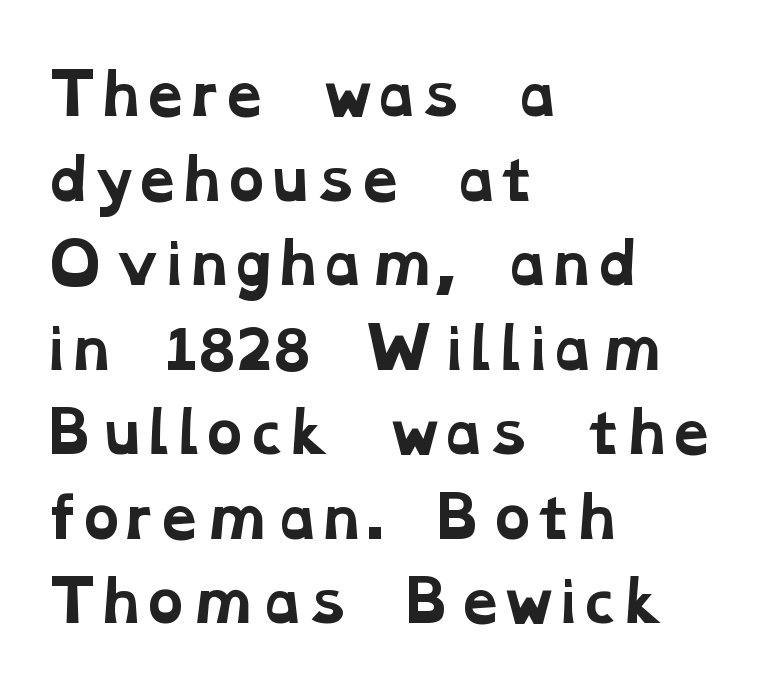
The image shows 56 px bold, wide serif type; set left-aligned, normal line spacing (1.51x), normal letter spacing, not underlined; low stroke contrast and a medium x-height.
